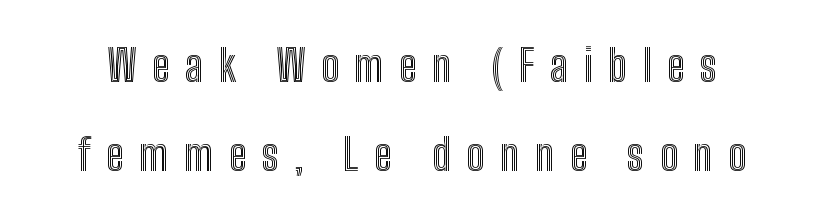
The lines are spread far apart with generous leading. Note the varied advance widths — an 'i' is clearly narrower than an 'm'. The letters stand upright; this is a roman face. The area under the type is left untouched. These lines have a slow, spaced-out rhythm from letter to letter.
